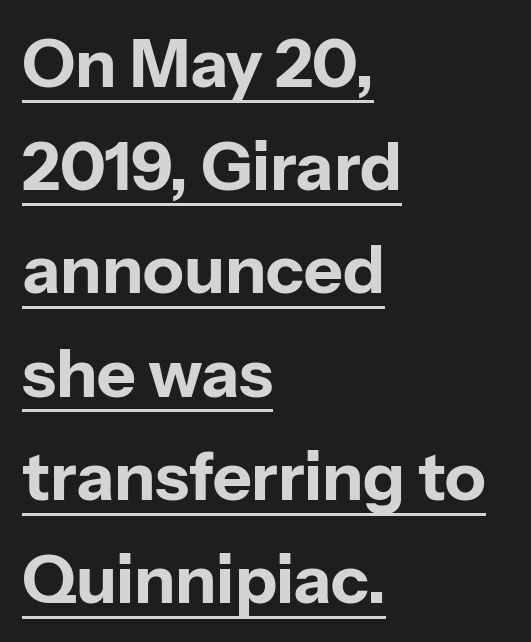
The image shows 67 px bold sans-serif type, upright; set left-aligned, normal line spacing (1.54x), normal letter spacing, underlined; low stroke contrast and a medium x-height.
